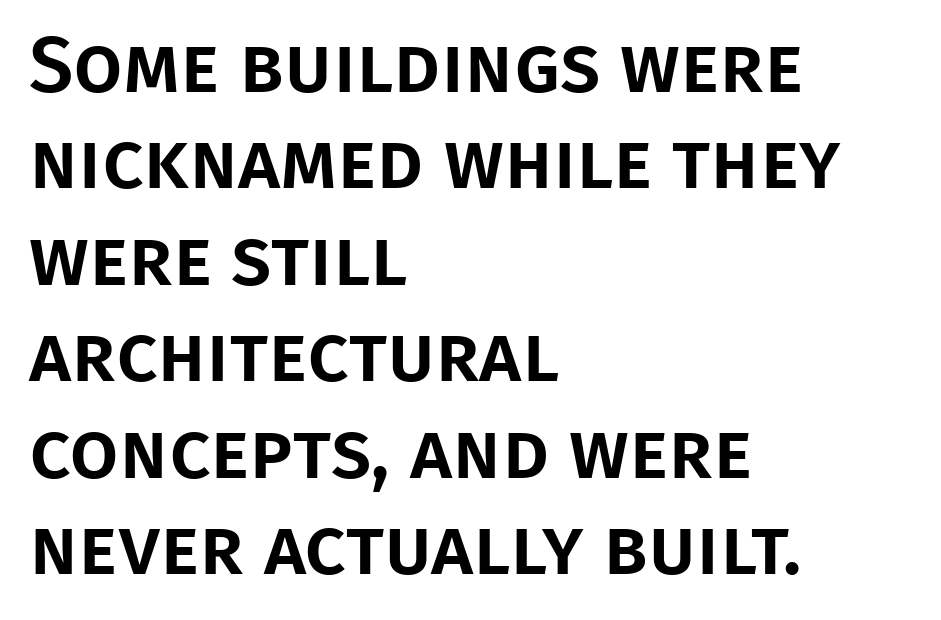
Q: Is the text italic (slanted)? A: No, it is upright.
Q: Is the typeface a serif or a sans-serif typeface? A: Sans-serif.
Q: Is the text underlined? A: No.
Q: How is the paragraph aligned? A: Left-aligned.
Q: Is the spacing between letters normal or unusually wide? A: Normal.
Q: Width (condensed, normal, or wide)? A: Normal.
Q: Stroke contrast? A: Low.
Q: x-height? A: Large.
Q: Monospaced? A: No.
